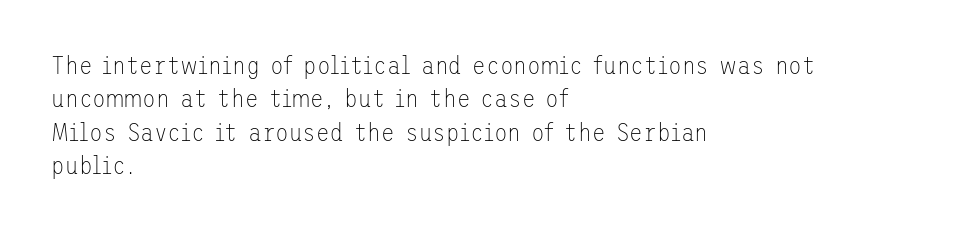
Q: Is the text bold? A: No.
Q: Is the text italic (slanted)? A: No, it is upright.
Q: Is the text underlined? A: No.
Q: How is the paragraph aligned? A: Left-aligned.
Q: Is the spacing between letters normal or unusually wide? A: Normal.
Q: Is the spacing between lines tight, normal or loose? A: Normal.
